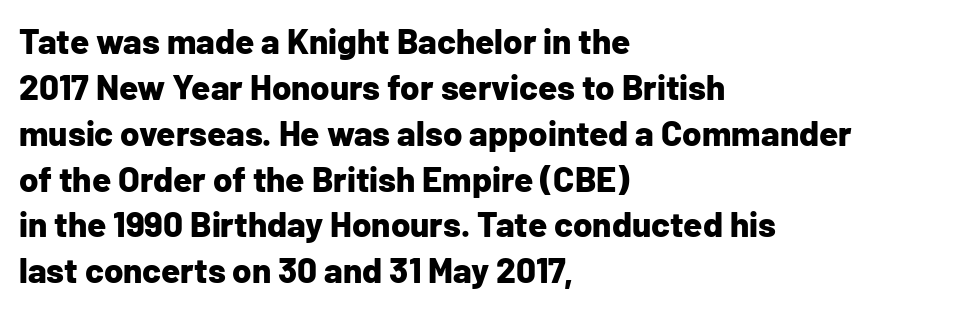
The image shows 35 px bold sans-serif type, upright; set left-aligned, normal line spacing (1.31x), normal letter spacing, not underlined; low stroke contrast and a medium x-height.
